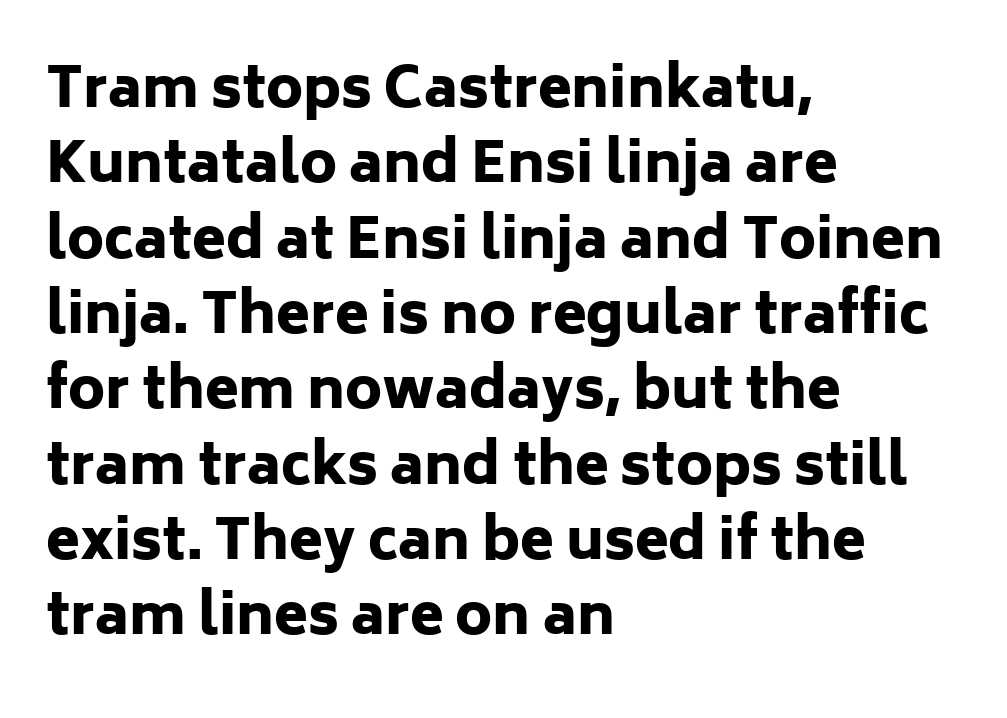
{"serif": "no", "italic": "no", "bold": "yes", "weight": "heavy", "width": "normal", "stroke_contrast": "low", "x_height": "medium", "monospaced": "no", "underline": "no", "align": "left", "line_spacing": "normal", "line_spacing_ratio": 1.37, "letter_spacing": "normal", "letter_spacing_em": 0.0, "glyph_px": 55}
